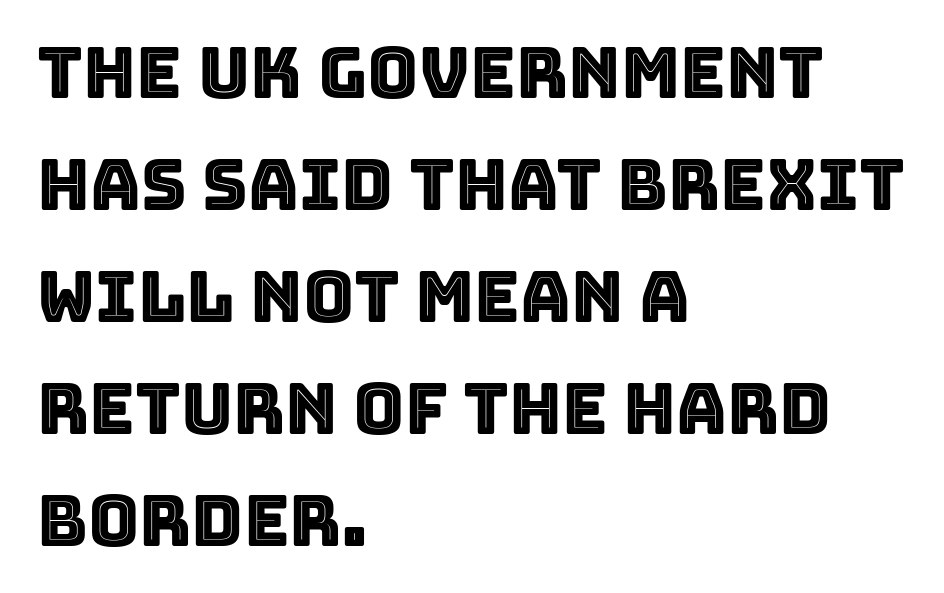
{"italic": "no", "width": "normal", "x_height": "large", "monospaced": "no", "underline": "no", "align": "left", "line_spacing": "normal", "line_spacing_ratio": 1.6, "letter_spacing": "normal", "letter_spacing_em": 0.0, "glyph_px": 70}
